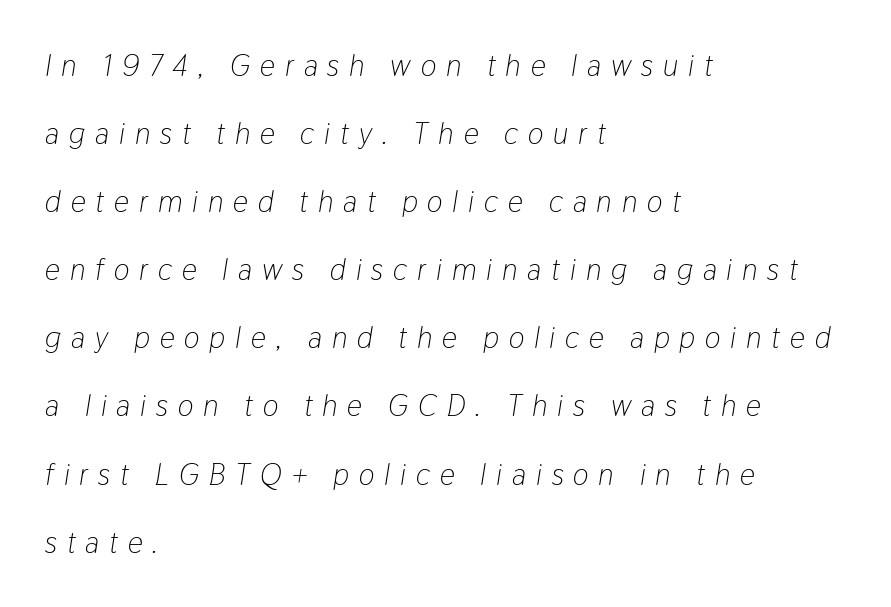
The image shows 30 px light, condensed type, italic (leaning right); set left-aligned, loose line spacing (2.27x), unusually wide letter spacing (+0.33 em), not underlined; low stroke contrast and a medium x-height.
